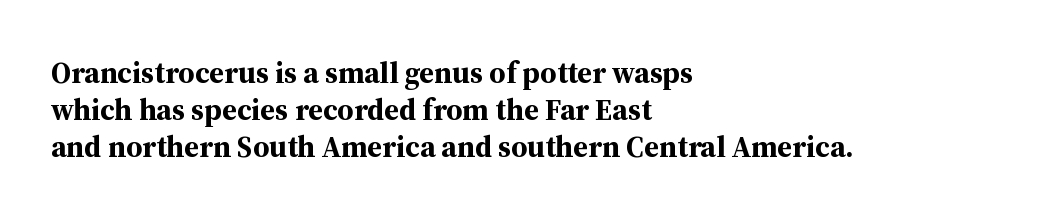
Q: Is the text bold? A: Yes.
Q: Is the text italic (slanted)? A: No, it is upright.
Q: Is the typeface a serif or a sans-serif typeface? A: Serif.
Q: Is the text underlined? A: No.
Q: How is the paragraph aligned? A: Left-aligned.
Q: Is the spacing between letters normal or unusually wide? A: Normal.
Q: Width (condensed, normal, or wide)? A: Normal.
Q: Stroke contrast? A: Medium.
Q: x-height? A: Medium.
Q: Monospaced? A: No.
